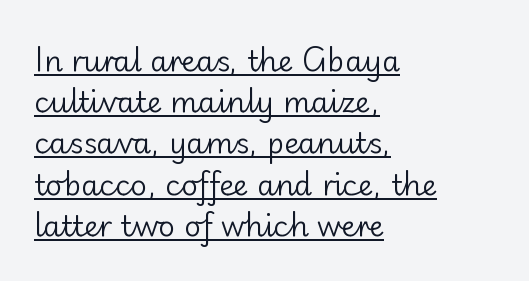
Q: Is the text bold? A: No.
Q: Is the text italic (slanted)? A: No, it is upright.
Q: Is the typeface a serif or a sans-serif typeface? A: Sans-serif.
Q: Is the text underlined? A: Yes.
Q: How is the paragraph aligned? A: Left-aligned.
Q: Is the spacing between letters normal or unusually wide? A: Normal.
Q: Is the spacing between lines tight, normal or loose? A: Normal.
Q: Width (condensed, normal, or wide)? A: Normal.
Q: Stroke contrast? A: Low.
Q: x-height? A: Small.
Q: Monospaced? A: No.
